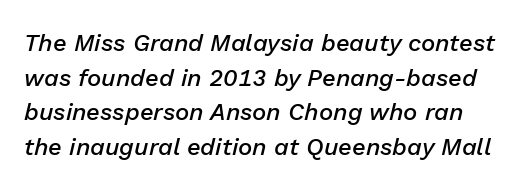
What weight is shown? A semibold, between regular and bold. Short note: letters normally spaced. Students, observe: this is what conventionally led text looks like. Any mark beneath the type? The region is blank.
